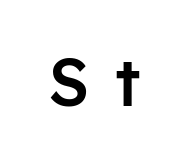
{"serif": "no", "italic": "no", "bold": "semi", "weight": "semibold", "width": "normal", "stroke_contrast": "low", "x_height": "medium", "monospaced": "no", "underline": "no", "letter_spacing": "wide", "letter_spacing_em": 0.39, "glyph_px": 66}
